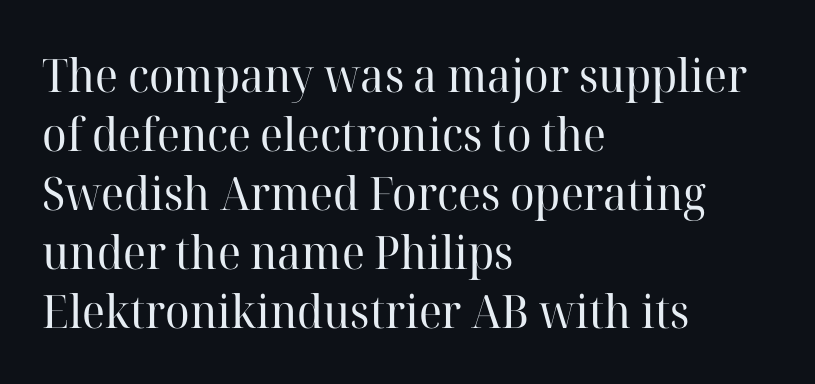
Q: Is the text bold? A: No.
Q: Is the text italic (slanted)? A: No, it is upright.
Q: Is the typeface a serif or a sans-serif typeface? A: Serif.
Q: Is the text underlined? A: No.
Q: How is the paragraph aligned? A: Left-aligned.
Q: Is the spacing between letters normal or unusually wide? A: Normal.
Q: Is the spacing between lines tight, normal or loose? A: Normal.
Q: Width (condensed, normal, or wide)? A: Normal.
Q: Stroke contrast? A: High.
Q: x-height? A: Medium.
Q: Monospaced? A: No.
